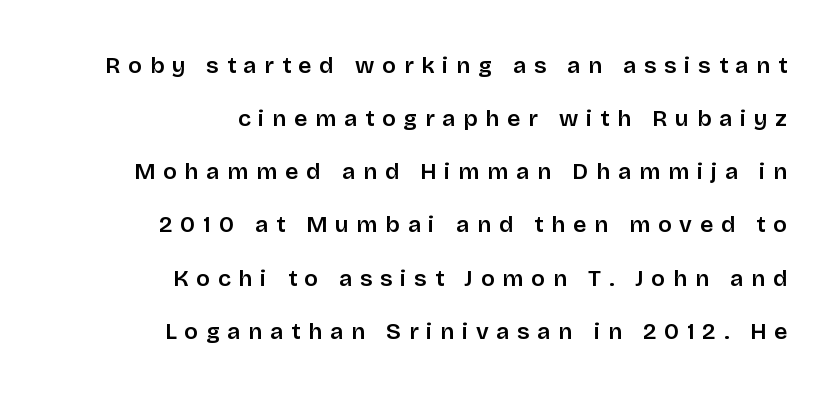
Q: Is the text italic (slanted)? A: No, it is upright.
Q: Is the text underlined? A: No.
Q: How is the paragraph aligned? A: Right-aligned.
Q: Is the spacing between letters normal or unusually wide? A: Unusually wide.
Q: Is the spacing between lines tight, normal or loose? A: Loose.
